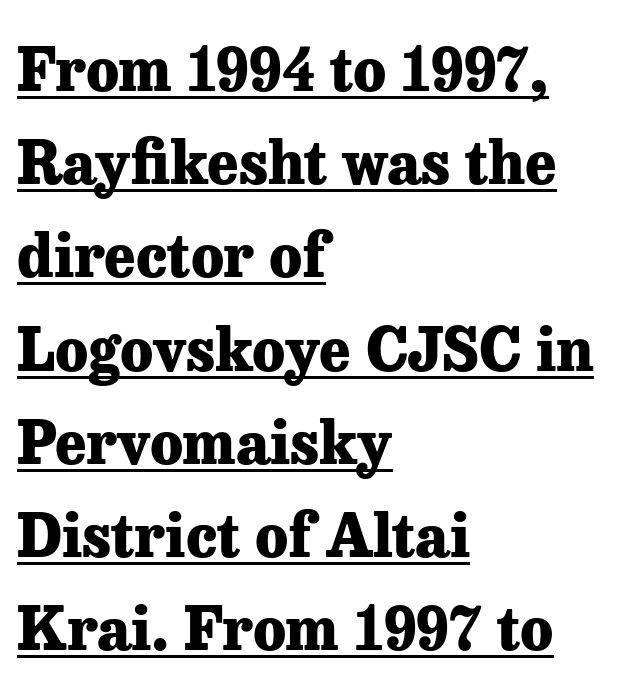
The image shows 59 px heavy serif type, upright; set left-aligned, normal line spacing (1.58x), normal letter spacing, underlined; low stroke contrast and a medium x-height.
